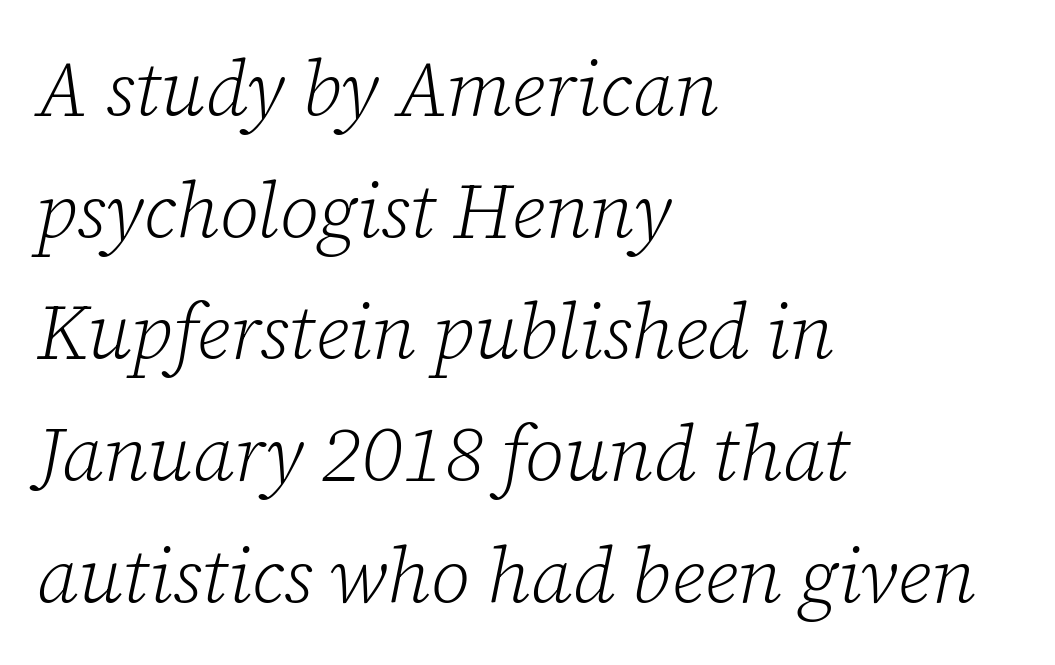
The image shows 77 px light serif type, italic (leaning right); set left-aligned, normal line spacing (1.58x), normal letter spacing, not underlined; low stroke contrast and a medium x-height.
